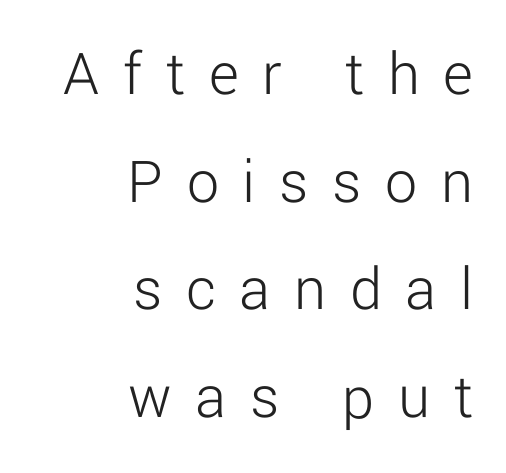
{"serif": "no", "italic": "no", "bold": "no", "weight": "light", "width": "normal", "stroke_contrast": "low", "x_height": "medium", "monospaced": "no", "underline": "no", "align": "right", "line_spacing": "normal", "line_spacing_ratio": 1.68, "letter_spacing": "wide", "letter_spacing_em": 0.37, "glyph_px": 64}
